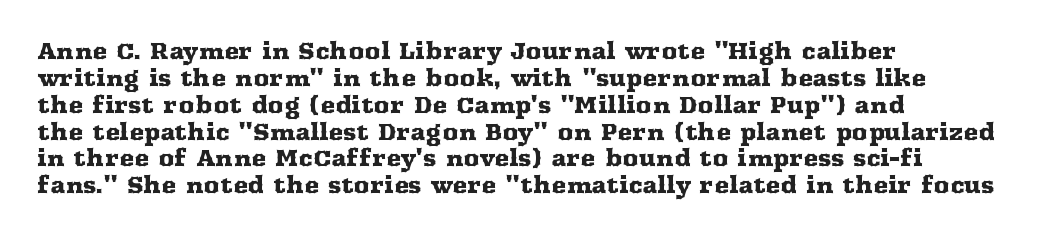
The image shows 22 px text type, upright; set left-aligned, line spacing 1.22x, normal letter spacing, not underlined.
